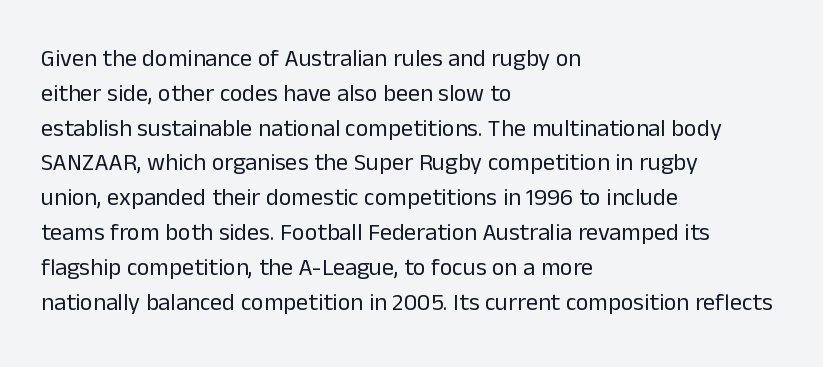
Summary of weight: not heavy and not bold. The passage shown stacks its lines at a standard gap. Upright lettering throughout. Tracking value appears to be zero — textbook default spacing.
